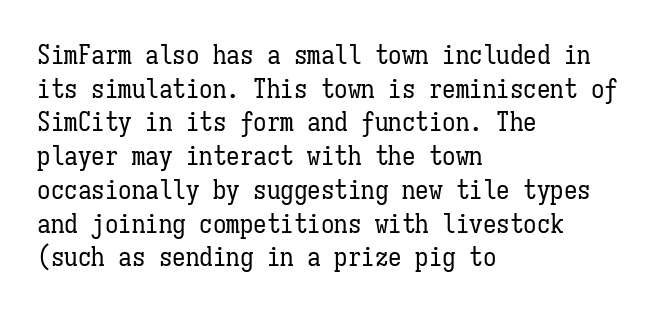
{"italic": "no", "bold": "no", "underline": "no", "align": "left", "line_spacing": "normal", "line_spacing_ratio": 1.25, "letter_spacing": "normal", "letter_spacing_em": 0.0, "glyph_px": 27}
